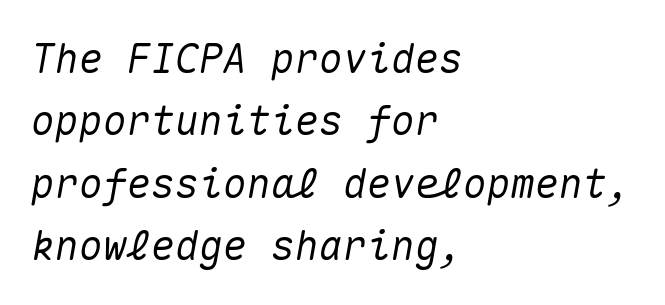
The leading is moderate, giving the passage an even texture. Layout note: lines flush left. Between one letter and the next there's only the usual sliver of space. Plain, unruled lines of type. This sample uses an oblique cut, with every glyph tilted off the vertical. Note the uniform advance width — an 'i' takes as much space as an 'm'.
